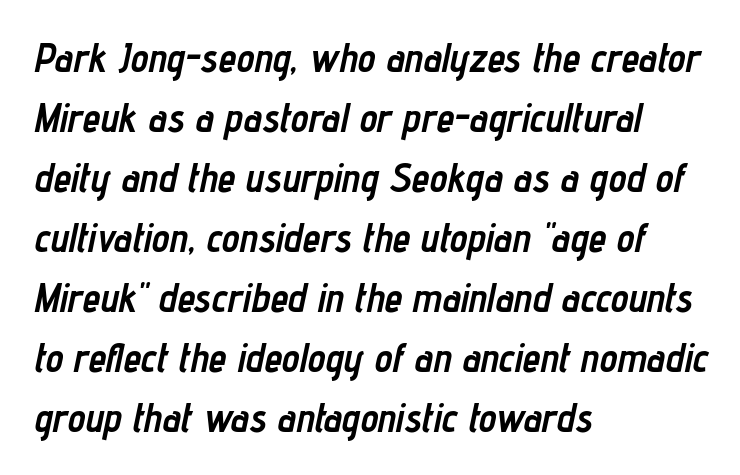
{"italic": "yes", "lean": "right", "slant_degrees": 12, "bold": "yes", "weight": "semibold", "width": "condensed", "stroke_contrast": "low", "x_height": "medium", "monospaced": "no", "underline": "no", "align": "left", "line_spacing": "normal", "line_spacing_ratio": 1.5, "letter_spacing": "normal", "letter_spacing_em": 0.0, "glyph_px": 40}
